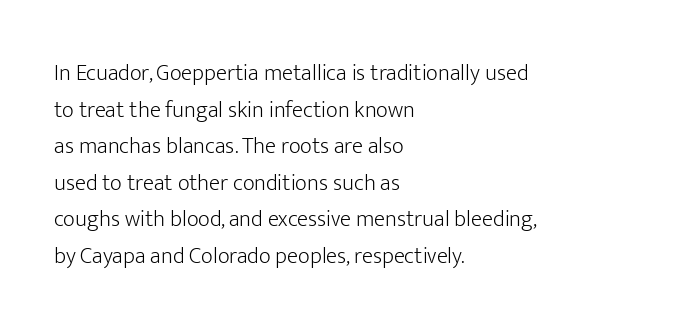
{"italic": "no", "bold": "no", "underline": "no", "align": "left", "line_spacing": "normal", "line_spacing_ratio": 1.59, "letter_spacing": "normal", "letter_spacing_em": 0.0, "glyph_px": 23}
